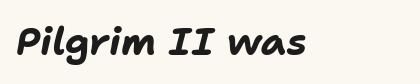
Q: Is the text bold? A: Yes.
Q: Is the text italic (slanted)? A: Yes, it leans right by about 11 degrees.
Q: Is the text underlined? A: No.
Q: Is the spacing between letters normal or unusually wide? A: Normal.
Q: Width (condensed, normal, or wide)? A: Normal.
Q: Stroke contrast? A: Low.
Q: x-height? A: Medium.
Q: Monospaced? A: No.
